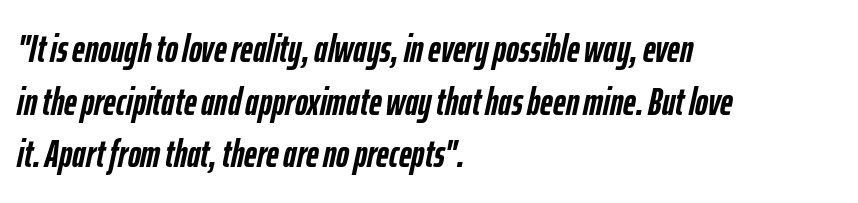
Q: Is the text bold? A: Yes.
Q: Is the text italic (slanted)? A: Yes, it leans right by about 12 degrees.
Q: Is the text underlined? A: No.
Q: How is the paragraph aligned? A: Left-aligned.
Q: Is the spacing between letters normal or unusually wide? A: Normal.
Q: Is the spacing between lines tight, normal or loose? A: Normal.
Q: Width (condensed, normal, or wide)? A: Condensed.
Q: Stroke contrast? A: Low.
Q: x-height? A: Medium.
Q: Monospaced? A: No.
